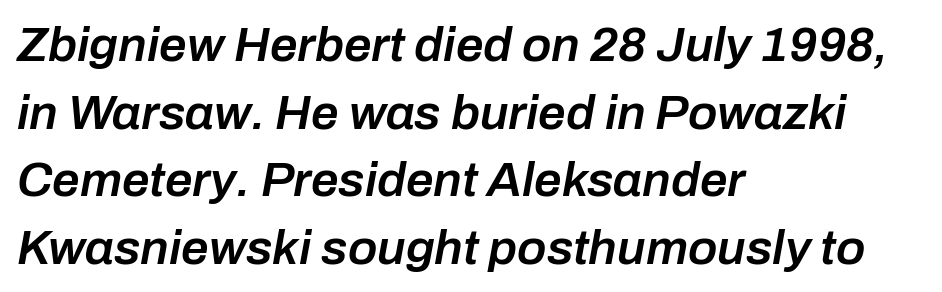
Q: Is the text bold? A: Semi-bold.
Q: Is the text italic (slanted)? A: Yes, it leans right by about 10 degrees.
Q: Is the text underlined? A: No.
Q: How is the paragraph aligned? A: Left-aligned.
Q: Is the spacing between letters normal or unusually wide? A: Normal.
Q: Is the spacing between lines tight, normal or loose? A: Normal.
Q: Width (condensed, normal, or wide)? A: Normal.
Q: Stroke contrast? A: Low.
Q: x-height? A: Medium.
Q: Monospaced? A: No.
